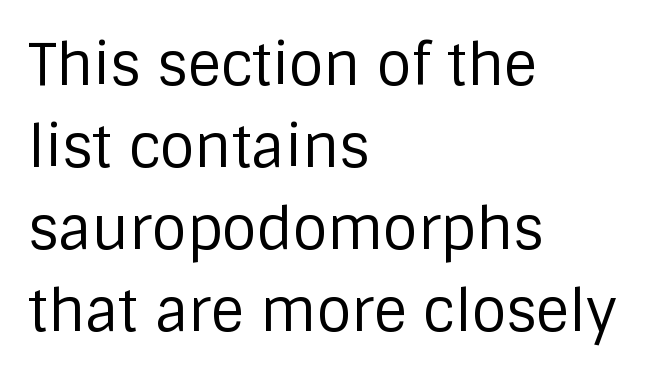
Q: Is the text bold? A: No.
Q: Is the text italic (slanted)? A: No, it is upright.
Q: Is the typeface a serif or a sans-serif typeface? A: Sans-serif.
Q: Is the text underlined? A: No.
Q: How is the paragraph aligned? A: Left-aligned.
Q: Is the spacing between letters normal or unusually wide? A: Normal.
Q: Is the spacing between lines tight, normal or loose? A: Normal.
Q: Width (condensed, normal, or wide)? A: Normal.
Q: Stroke contrast? A: Low.
Q: x-height? A: Large.
Q: Monospaced? A: No.
